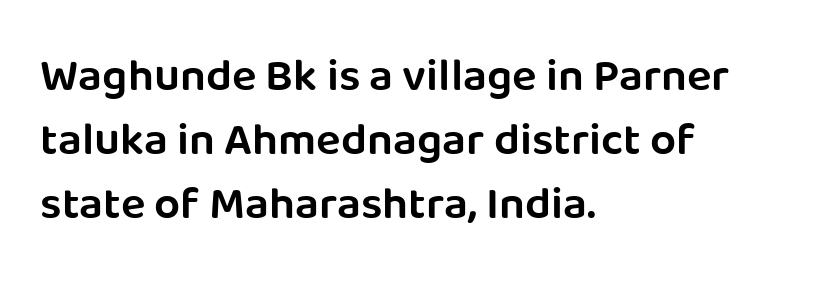
Q: Is the text bold? A: Semi-bold.
Q: Is the text italic (slanted)? A: No, it is upright.
Q: Is the typeface a serif or a sans-serif typeface? A: Sans-serif.
Q: Is the text underlined? A: No.
Q: How is the paragraph aligned? A: Left-aligned.
Q: Is the spacing between letters normal or unusually wide? A: Normal.
Q: Is the spacing between lines tight, normal or loose? A: Normal.
Q: Width (condensed, normal, or wide)? A: Normal.
Q: Stroke contrast? A: Low.
Q: x-height? A: Large.
Q: Monospaced? A: No.
